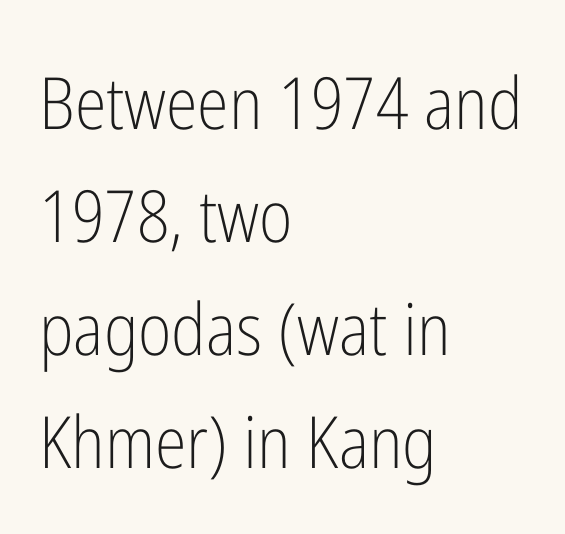
If you drew a line through each stem, it would be perfectly vertical. Bare-footed words on every line. All the whitespace from short lines collects on the right. A light-to-regular cut is what we see here.
